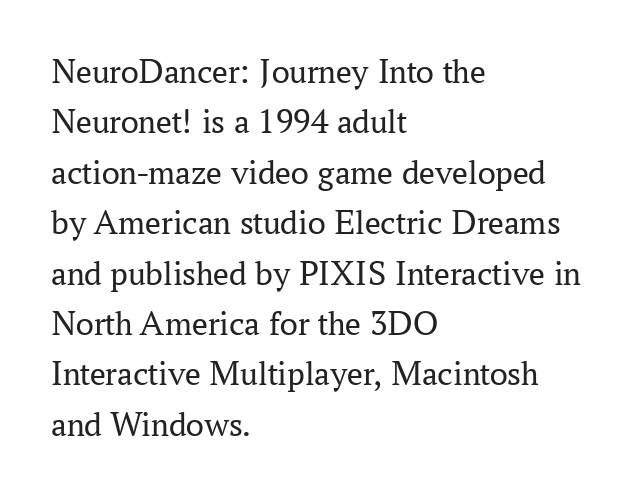
Is the block centered? No — it sits flush against the left margin. Between one letter and the next there's only the usual sliver of space. Compared with typical paragraphs, the rows here are spaced about the same. The cut favours lightness, reaching ordinary text weight at its darkest. A typesetter would call this proportional, since set widths differ per character. Underlining? Definitely not there.
